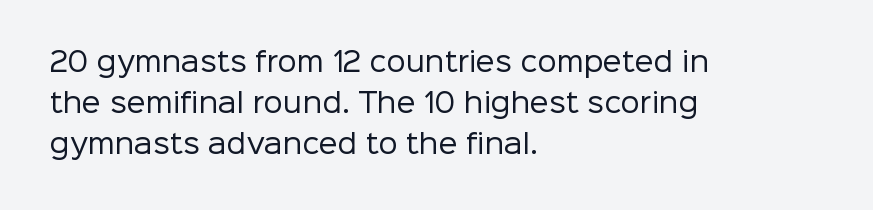
{"italic": "no", "bold": "no", "underline": "no", "align": "left", "line_spacing": "normal", "line_spacing_ratio": 1.51, "letter_spacing": "normal", "letter_spacing_em": 0.0, "glyph_px": 27}
